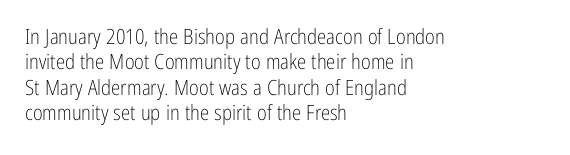
Q: Is the text bold? A: No.
Q: Is the text italic (slanted)? A: No, it is upright.
Q: Is the text underlined? A: No.
Q: How is the paragraph aligned? A: Left-aligned.
Q: Is the spacing between letters normal or unusually wide? A: Normal.
